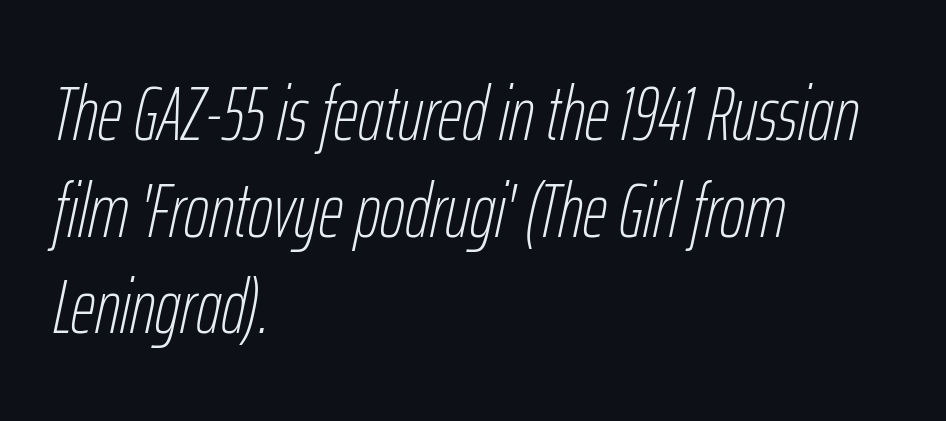
{"italic": "yes", "lean": "right", "slant_degrees": 12, "bold": "no", "weight": "thin", "width": "condensed", "stroke_contrast": "low", "x_height": "medium", "monospaced": "no", "underline": "no", "align": "left", "line_spacing": "normal", "line_spacing_ratio": 1.27, "letter_spacing": "normal", "letter_spacing_em": 0.0, "glyph_px": 76}
